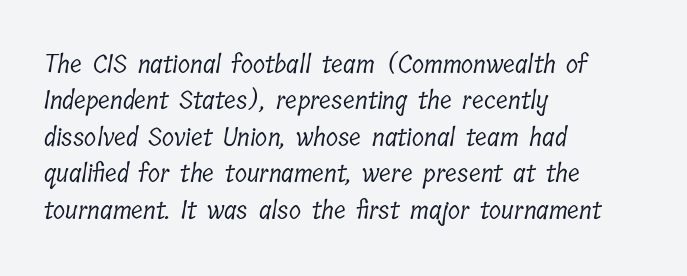
{"bold": "no", "underline": "no", "align": "left", "line_spacing": "normal", "line_spacing_ratio": 1.46, "letter_spacing": "normal", "letter_spacing_em": 0.0, "glyph_px": 25}
